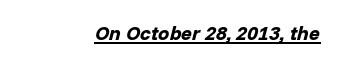
Q: Is the text bold? A: Yes.
Q: Is the text italic (slanted)? A: Yes, it leans right by about 14 degrees.
Q: Is the text underlined? A: Yes.
Q: Is the spacing between letters normal or unusually wide? A: Normal.
